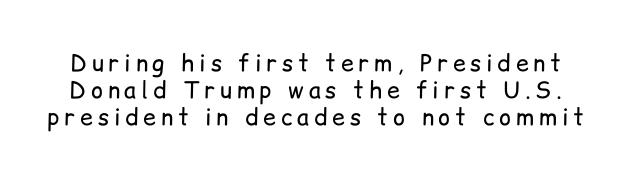
Ink coverage per letter is moderate at most. Loose tracking; the words dissolve into strings of separated letters. This is the regular roman posture of the typeface. Quick note: underline off.
